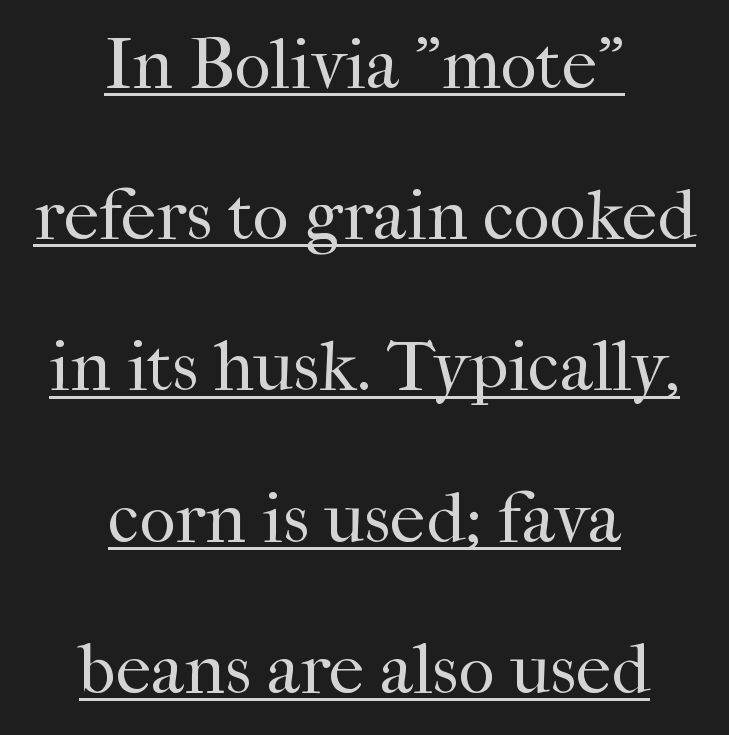
The image shows 71 px regular-weight serif type, upright; set centered, loose line spacing (2.13x), normal letter spacing, underlined; high stroke contrast and a medium x-height.
